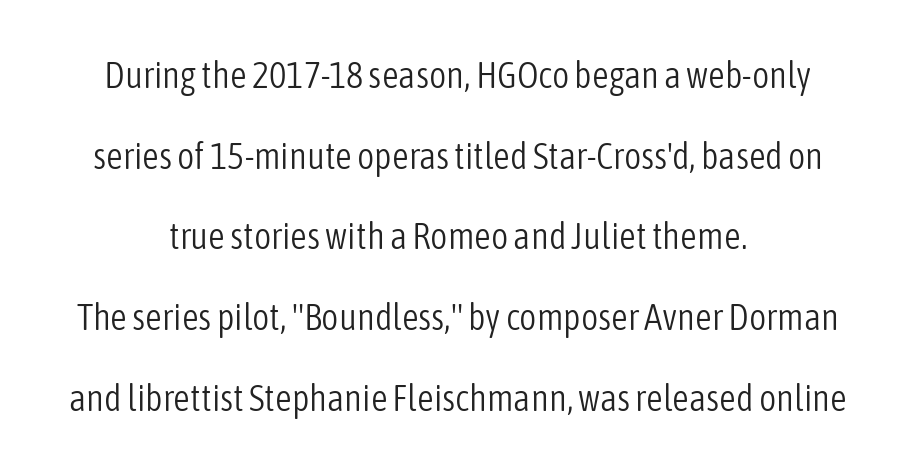
These lines keep a tight, regular rhythm from letter to letter. Does the lettering tilt? It doesn't — this is upright. The letters advance in unequal steps, a hallmark of proportional type. The typeface chosen for these lines omits serifs. The cut favours lightness, reaching ordinary text weight at its darkest.
